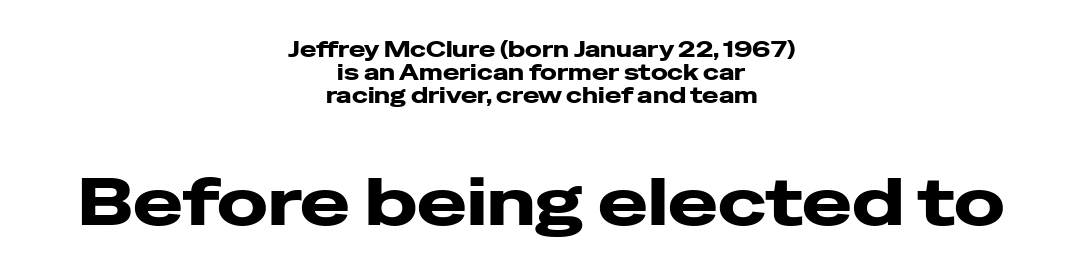
{"serif": "no", "italic": "no", "width": "wide", "stroke_contrast": "low", "x_height": "medium", "monospaced": "no", "underline": "no", "align": "center", "line_spacing": "tight", "line_spacing_ratio": 1.05, "letter_spacing": "normal", "letter_spacing_em": 0.0, "larger_block": "second", "size_ratio": 3.05, "glyph_px": 67}
